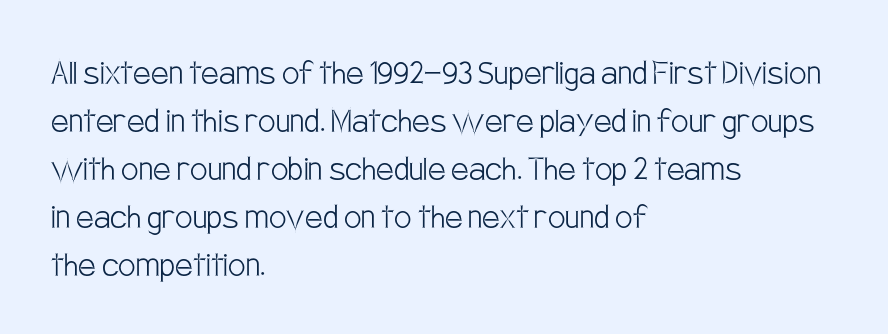
Q: Is the text bold? A: No.
Q: Is the text italic (slanted)? A: No, it is upright.
Q: Is the typeface a serif or a sans-serif typeface? A: Sans-serif.
Q: Is the text underlined? A: No.
Q: How is the paragraph aligned? A: Left-aligned.
Q: Is the spacing between letters normal or unusually wide? A: Normal.
Q: Width (condensed, normal, or wide)? A: Condensed.
Q: Stroke contrast? A: Low.
Q: x-height? A: Large.
Q: Monospaced? A: No.
